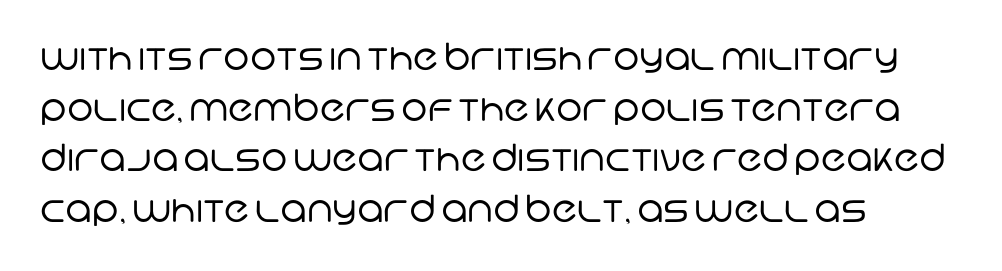
{"serif": "no", "bold": "no", "weight": "regular", "width": "normal", "stroke_contrast": "low", "x_height": "large", "monospaced": "no", "underline": "no", "align": "left", "line_spacing": "normal", "line_spacing_ratio": 1.37, "letter_spacing": "normal", "letter_spacing_em": 0.0, "glyph_px": 37}
